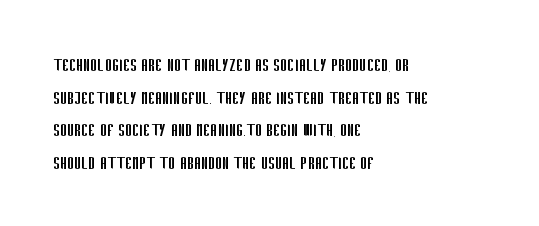
The axis of the letterforms is exactly vertical. Here the glyphs are tracked normally, forming tight word shapes. Descenders hang freely into open space. Line beginnings align vertically; line endings do not. The rows are spaced the way most documents space them.
